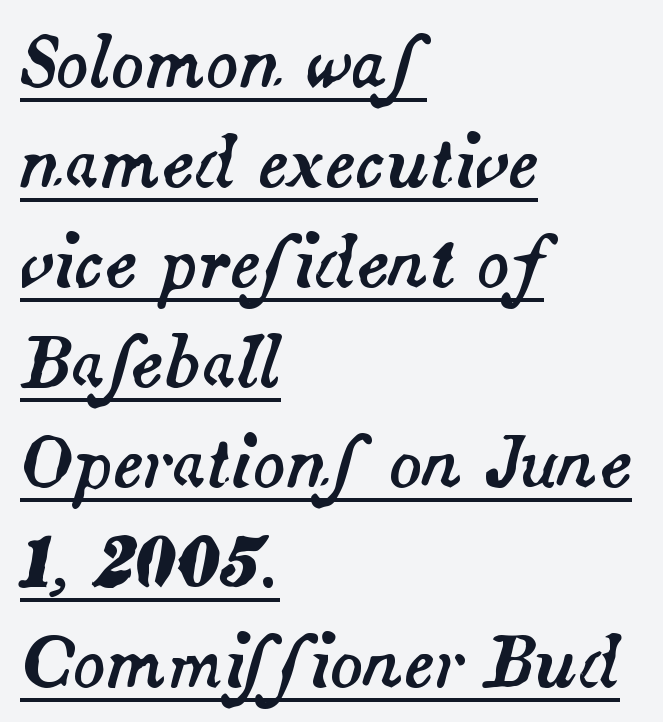
The image shows 68 px text type, italic (leaning right); set left-aligned, normal line spacing (1.47x), normal letter spacing, underlined; medium stroke contrast and a small x-height.
